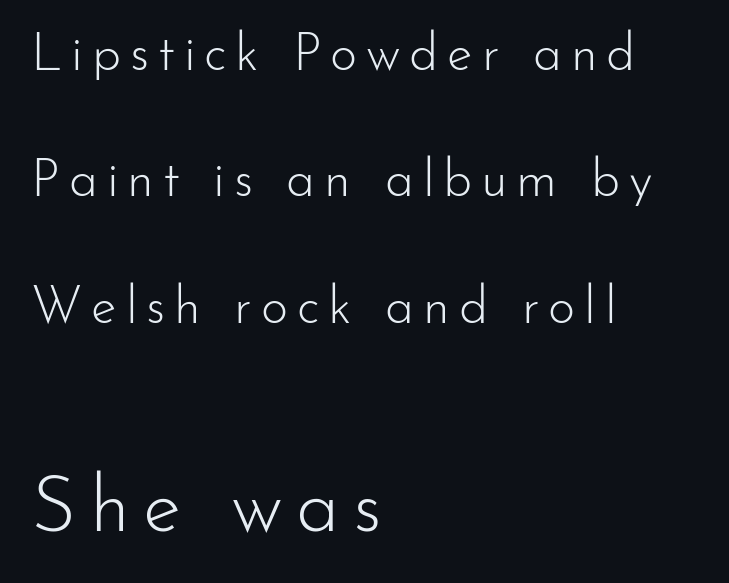
Q: Is the text bold? A: No.
Q: Is the text italic (slanted)? A: No, it is upright.
Q: Is the typeface a serif or a sans-serif typeface? A: Sans-serif.
Q: Is the text underlined? A: No.
Q: How is the paragraph aligned? A: Left-aligned.
Q: Is the spacing between lines tight, normal or loose? A: Loose.
Q: Which block of text is set in a larger size, the first (top) or the second (bottom)? A: The second (bottom) one.
Q: Width (condensed, normal, or wide)? A: Normal.
Q: Stroke contrast? A: Low.
Q: x-height? A: Small.
Q: Monospaced? A: No.
